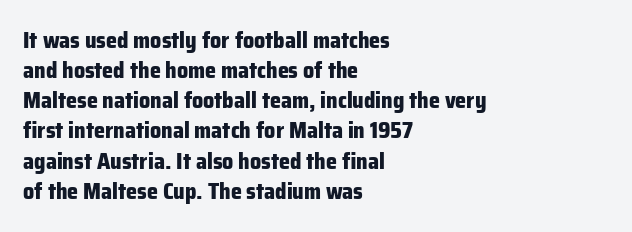
Q: Is the text bold? A: Yes.
Q: Is the text italic (slanted)? A: No, it is upright.
Q: Is the text underlined? A: No.
Q: How is the paragraph aligned? A: Left-aligned.
Q: Is the spacing between letters normal or unusually wide? A: Normal.
Q: Is the spacing between lines tight, normal or loose? A: Normal.
